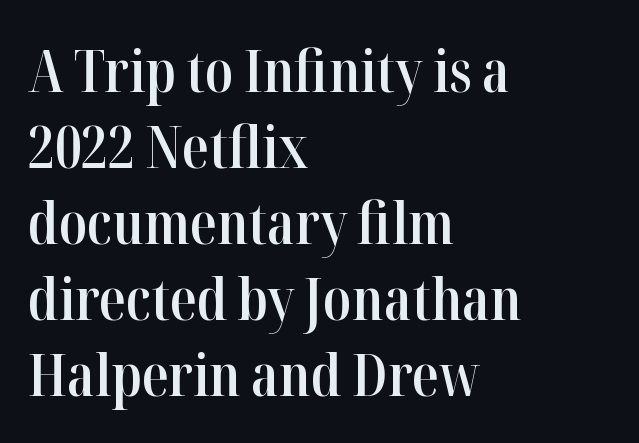
Q: Is the text bold? A: Semi-bold.
Q: Is the text italic (slanted)? A: No, it is upright.
Q: Is the typeface a serif or a sans-serif typeface? A: Serif.
Q: Is the text underlined? A: No.
Q: How is the paragraph aligned? A: Left-aligned.
Q: Is the spacing between letters normal or unusually wide? A: Normal.
Q: Is the spacing between lines tight, normal or loose? A: Normal.
Q: Width (condensed, normal, or wide)? A: Condensed.
Q: Stroke contrast? A: High.
Q: x-height? A: Medium.
Q: Monospaced? A: No.
